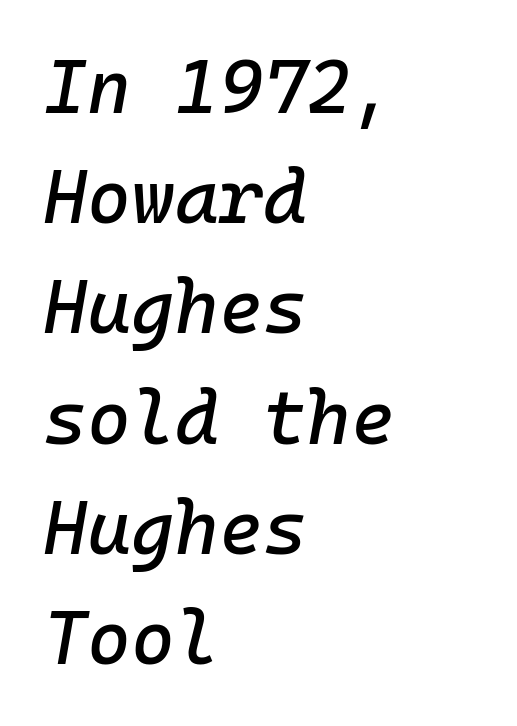
Do the characters align in a grid? Yes, the font is monospaced. Short note: letters normally spaced. Compared with ordinary roman type, these characters are visibly tilted. The lines sit at an ordinary, default distance from one another. The compositor pushed each line to the left boundary. Descenders hang freely into open space.
